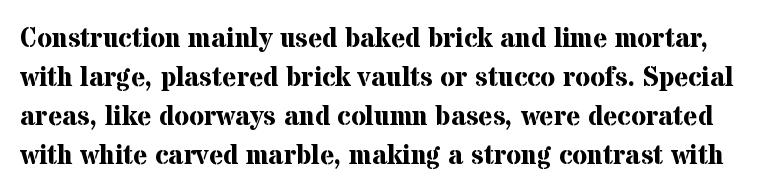
The image shows 27 px bold type, upright; set normal line spacing (1.44x), normal letter spacing, not underlined.
